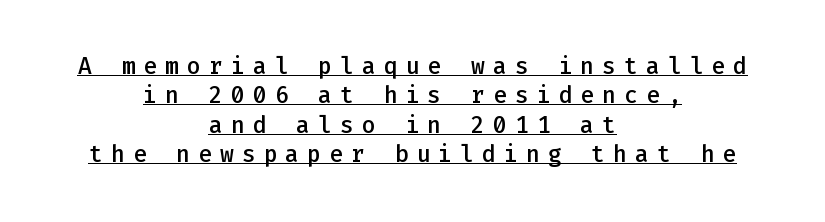
{"italic": "no", "bold": "semi", "underline": "yes", "align": "center", "line_spacing": "normal", "line_spacing_ratio": 1.28, "letter_spacing": "wide", "letter_spacing_em": 0.35, "glyph_px": 23}
